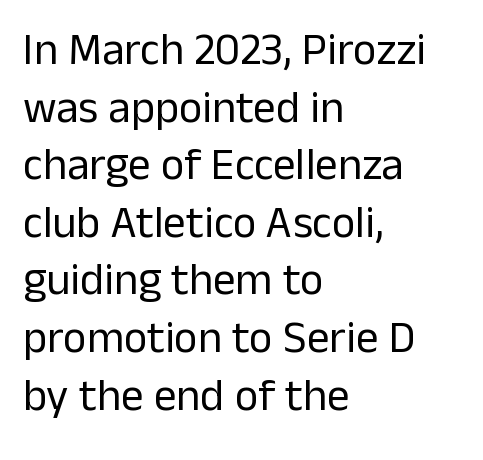
Q: Is the text bold? A: No.
Q: Is the text italic (slanted)? A: No, it is upright.
Q: Is the typeface a serif or a sans-serif typeface? A: Sans-serif.
Q: Is the text underlined? A: No.
Q: How is the paragraph aligned? A: Left-aligned.
Q: Is the spacing between letters normal or unusually wide? A: Normal.
Q: Is the spacing between lines tight, normal or loose? A: Normal.
Q: Width (condensed, normal, or wide)? A: Normal.
Q: Stroke contrast? A: Low.
Q: x-height? A: Medium.
Q: Monospaced? A: No.
